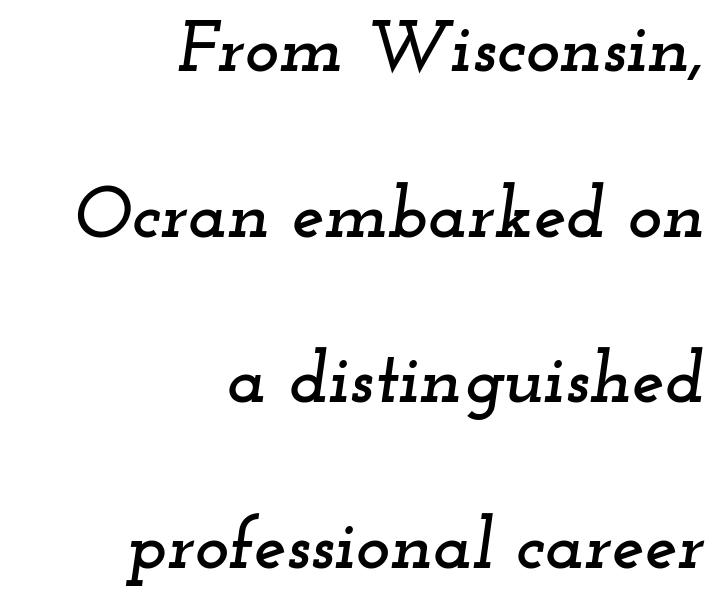
The image shows 73 px wide serif type, italic (leaning right); set right-aligned, loose line spacing (2.27x), normal letter spacing, not underlined; low stroke contrast and a small x-height.
